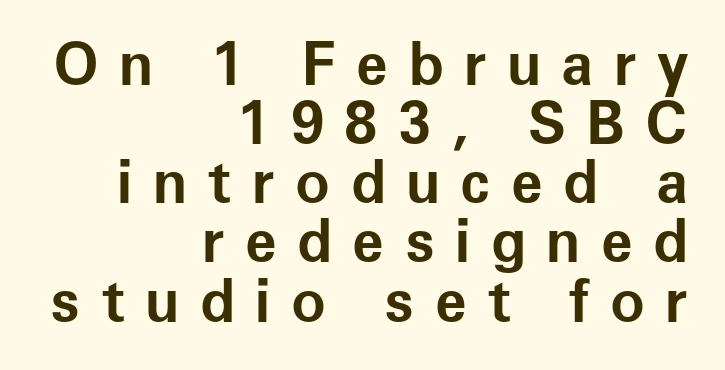
What stands out about the letter spacing? Its width — letters are far apart. Horizontal alignment here is rightward, an uncommon choice for prose. Nobody drew a line under any word here. Varying glyph widths throughout — classic text-font behaviour. The glyphs in this specimen are sans serif. Heavy-handed strokes throughout: this text is bold.
